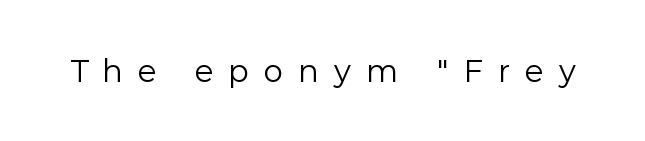
{"serif": "no", "italic": "no", "bold": "no", "weight": "regular", "width": "normal", "stroke_contrast": "low", "x_height": "medium", "monospaced": "no", "underline": "no", "letter_spacing": "wide", "letter_spacing_em": 0.48, "glyph_px": 31}
